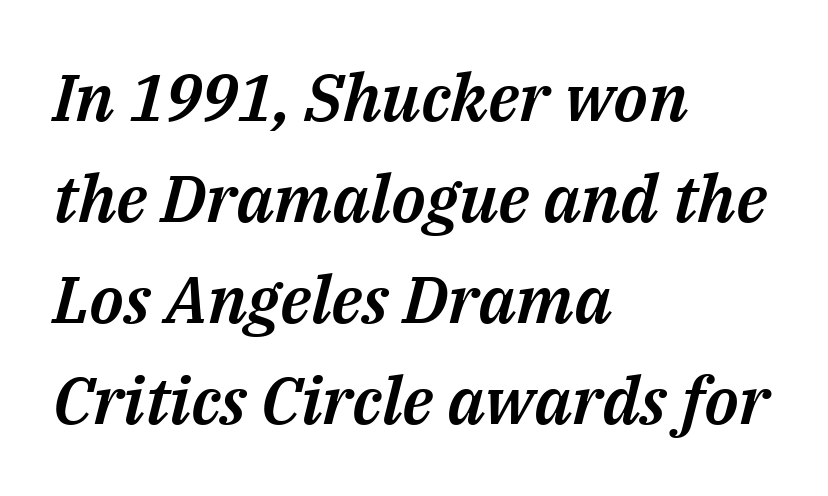
Q: Is the text italic (slanted)? A: Yes, it leans right by about 14 degrees.
Q: Is the text underlined? A: No.
Q: How is the paragraph aligned? A: Left-aligned.
Q: Is the spacing between letters normal or unusually wide? A: Normal.
Q: Is the spacing between lines tight, normal or loose? A: Normal.
Q: Width (condensed, normal, or wide)? A: Normal.
Q: Stroke contrast? A: Medium.
Q: x-height? A: Medium.
Q: Monospaced? A: No.
